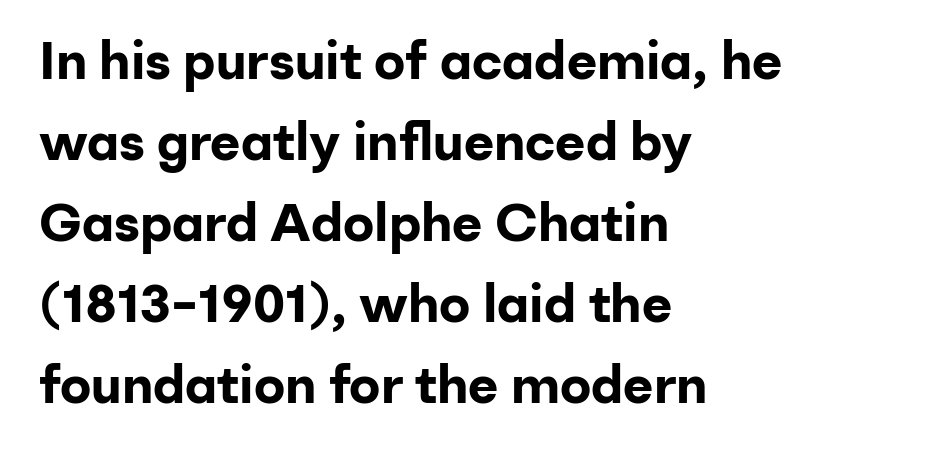
This rendering features lettering with no underline. This sample uses plain, unmodified letter spacing. The setting favours the left margin, as ordinary paragraphs usually do. These lines are rendered in a variable-pitch font. The designer went with a sans here, leaving each stem footless.
